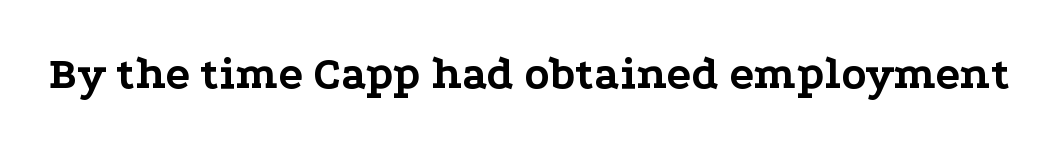
Q: Is the text bold? A: Yes.
Q: Is the text italic (slanted)? A: No, it is upright.
Q: Is the typeface a serif or a sans-serif typeface? A: Serif.
Q: Is the text underlined? A: No.
Q: Is the spacing between letters normal or unusually wide? A: Normal.
Q: Width (condensed, normal, or wide)? A: Wide.
Q: Stroke contrast? A: Low.
Q: x-height? A: Medium.
Q: Monospaced? A: No.
